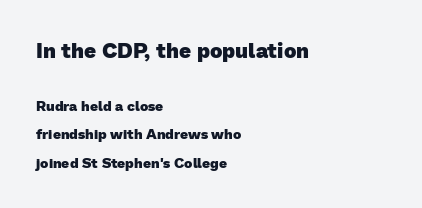
The composition opens big and finishes small. Every row of glyphs begins at an identical x-position on the left. These lines carry a lot of weight — the face is fully bold. Loosely led — the rows are spread out. Compared with typical body copy, the letter spacing here is the same. Type without underlining.
